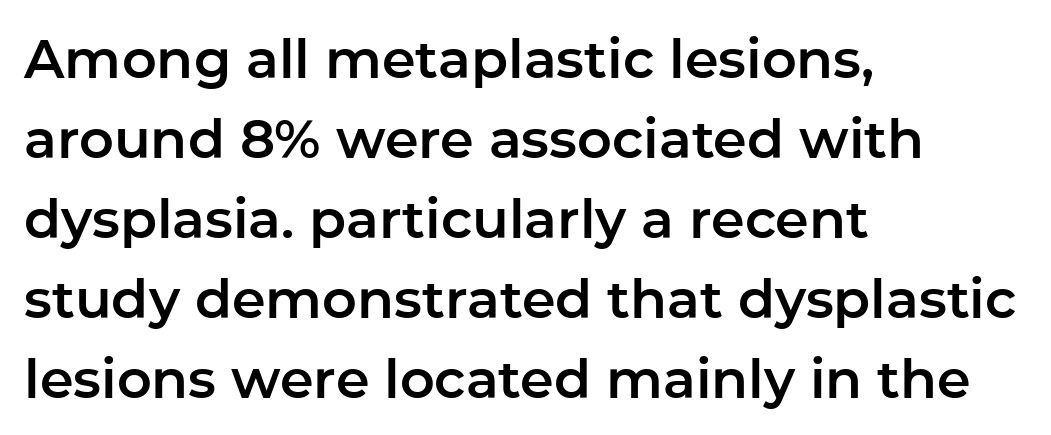
{"serif": "no", "italic": "no", "width": "normal", "stroke_contrast": "low", "x_height": "medium", "monospaced": "no", "underline": "no", "align": "left", "line_spacing": "normal", "line_spacing_ratio": 1.48, "letter_spacing": "normal", "letter_spacing_em": 0.0, "glyph_px": 54}
